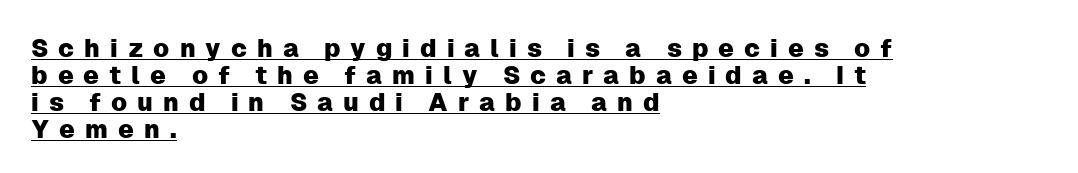
{"italic": "no", "underline": "yes", "align": "left", "line_spacing": "tight", "line_spacing_ratio": 1.08, "letter_spacing": "wide", "letter_spacing_em": 0.4, "glyph_px": 25}
